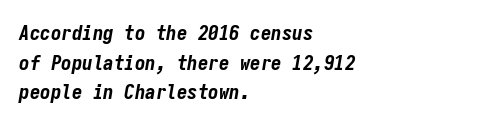
Q: Is the text bold? A: Yes.
Q: Is the text italic (slanted)? A: Yes, it leans right by about 9 degrees.
Q: Is the text underlined? A: No.
Q: How is the paragraph aligned? A: Left-aligned.
Q: Is the spacing between letters normal or unusually wide? A: Normal.
Q: Is the spacing between lines tight, normal or loose? A: Normal.
